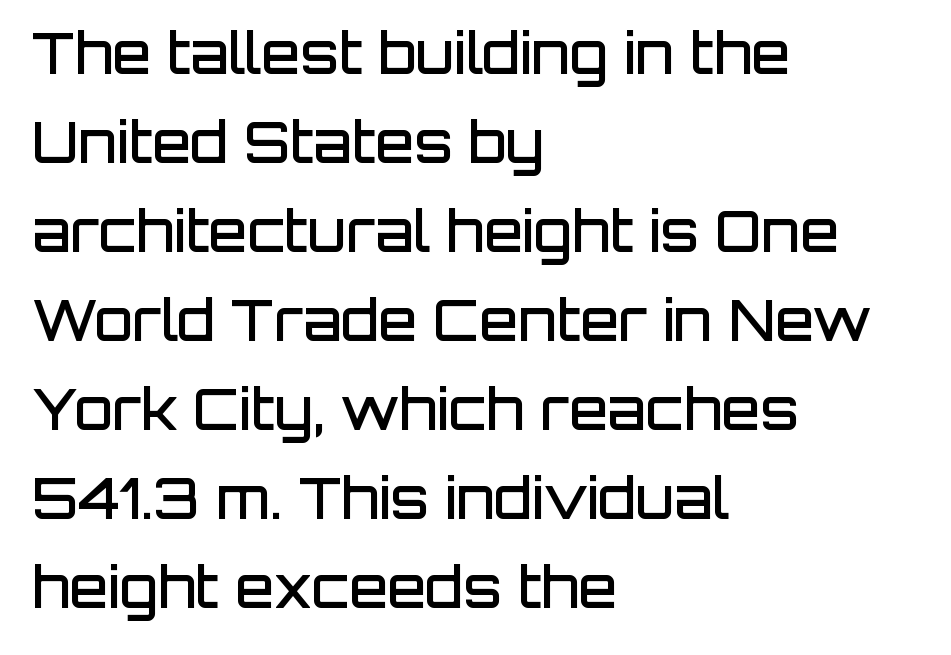
The image shows 56 px semibold sans-serif type, upright; set left-aligned, normal line spacing (1.59x), normal letter spacing, not underlined; low stroke contrast and a large x-height.
